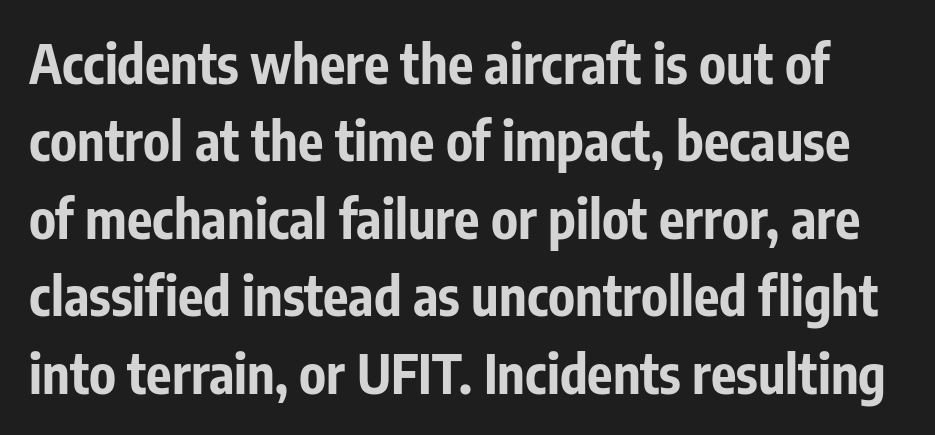
Q: Is the text bold? A: Yes.
Q: Is the text italic (slanted)? A: No, it is upright.
Q: Is the typeface a serif or a sans-serif typeface? A: Sans-serif.
Q: Is the text underlined? A: No.
Q: Is the spacing between letters normal or unusually wide? A: Normal.
Q: Is the spacing between lines tight, normal or loose? A: Normal.
Q: Width (condensed, normal, or wide)? A: Condensed.
Q: Stroke contrast? A: Low.
Q: x-height? A: Medium.
Q: Monospaced? A: No.
